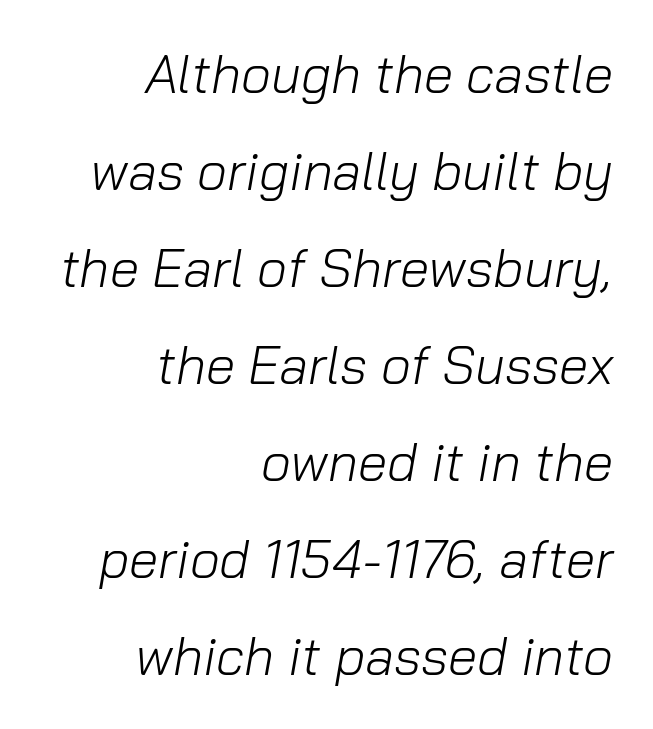
The image shows 53 px light type, italic (leaning right); set right-aligned, line spacing 1.83x, normal letter spacing, not underlined; low stroke contrast and a medium x-height.
